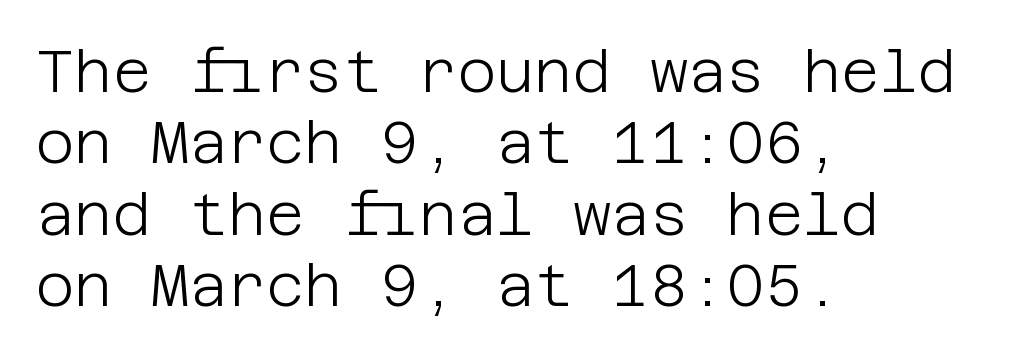
The image shows 59 px light sans-serif type, upright; set left-aligned, line spacing 1.21x, normal letter spacing, not underlined; low stroke contrast and a large x-height.
